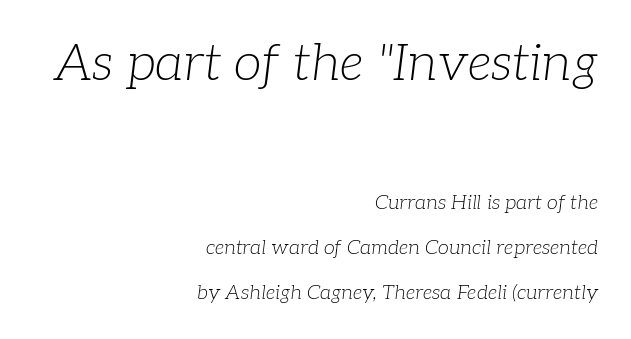
Old-style or modern, the face here clearly has serifs. Unmarked baselines from the first word to the last. Honestly, the letter spacing is just normal — you wouldn't notice it. The passage shown is typed in a proportional face where columns would drift.
